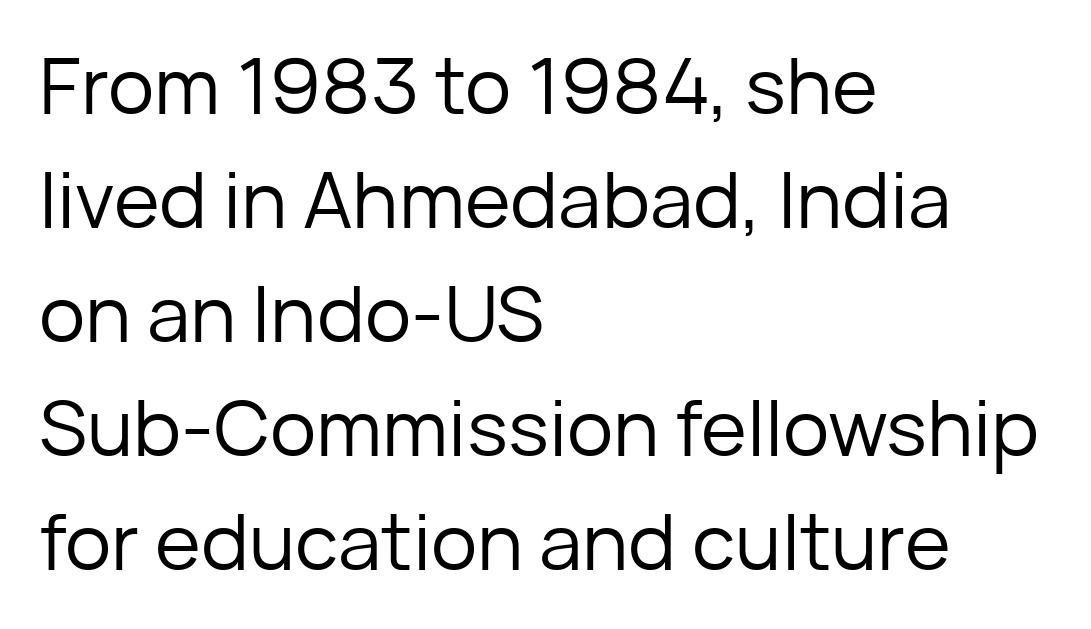
Nobody drew a line under any word here. Compared with typical body copy, the letter spacing here is the same. Is there any slant? The stems are plumb. Stroke mass is kept to a normal reading level or below. These lines stack with their left ends in a neat column.
